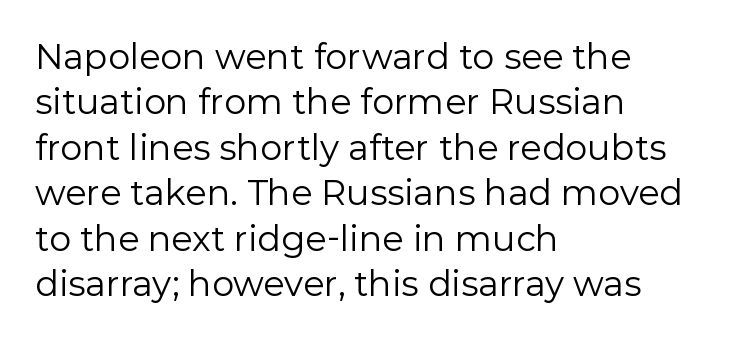
Q: Is the text bold? A: No.
Q: Is the text italic (slanted)? A: No, it is upright.
Q: Is the typeface a serif or a sans-serif typeface? A: Sans-serif.
Q: Is the text underlined? A: No.
Q: How is the paragraph aligned? A: Left-aligned.
Q: Is the spacing between letters normal or unusually wide? A: Normal.
Q: Is the spacing between lines tight, normal or loose? A: Normal.
Q: Width (condensed, normal, or wide)? A: Normal.
Q: Stroke contrast? A: Low.
Q: x-height? A: Medium.
Q: Monospaced? A: No.
